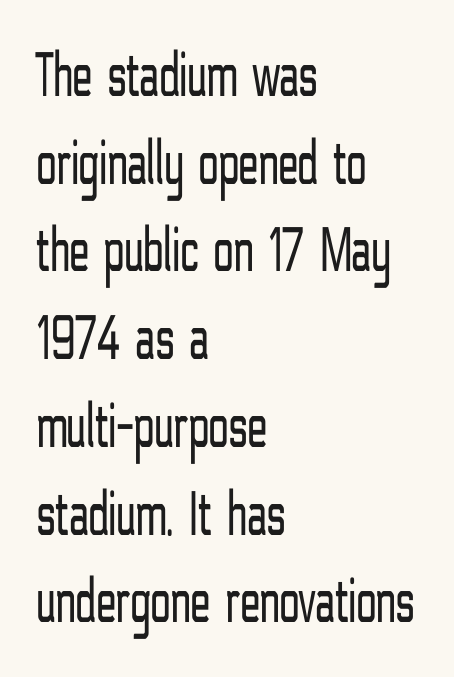
This sample uses an upright cut, with every glyph sitting square on the baseline. The paragraph shown leans on its left margin. The rows are spaced the way most documents space them. Bare-footed words on every line. To sum up the face: it is a sans, with no serifs. In terms of letterspacing, this is plain default setting.
